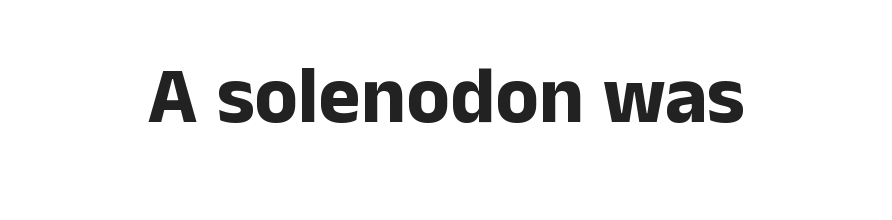
Classification — sans serif. The typesetting leans heavy: a genuine bold. The specimen omits any rule beneath the text block's lines. Here the designer chose a conventional face with non-uniform glyph widths.
